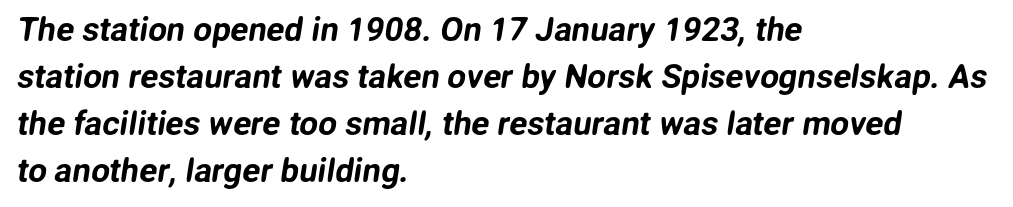
{"serif": "no", "width": "normal", "stroke_contrast": "low", "x_height": "medium", "monospaced": "no", "underline": "no", "align": "left", "line_spacing": "normal", "line_spacing_ratio": 1.42, "letter_spacing": "normal", "letter_spacing_em": 0.0, "glyph_px": 33}
